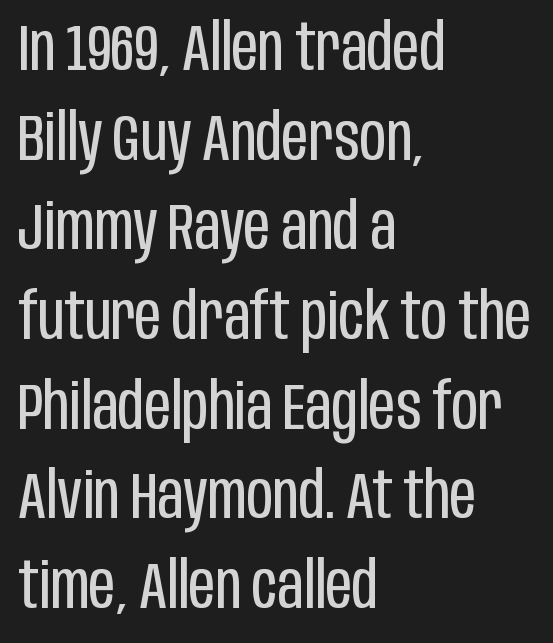
The image shows 65 px regular-weight, condensed sans-serif type, upright; set left-aligned, normal line spacing (1.38x), normal letter spacing, not underlined; low stroke contrast and a large x-height.
